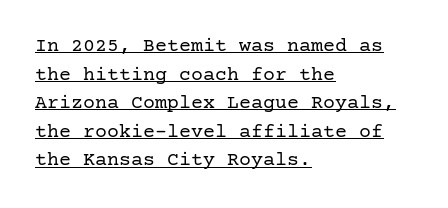
The image shows 20 px text type, upright; set left-aligned, normal line spacing (1.43x), normal letter spacing, underlined.
